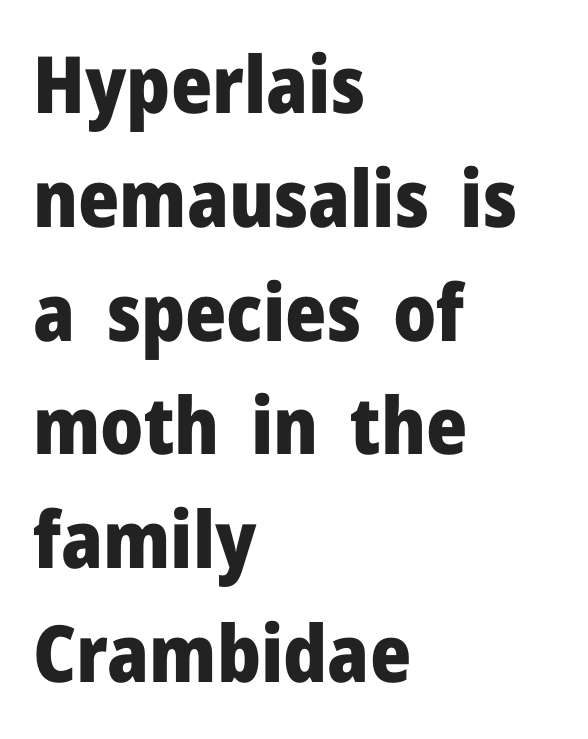
The image shows 79 px heavy sans-serif type, upright; set left-aligned, normal line spacing (1.44x), normal letter spacing, not underlined; low stroke contrast and a medium x-height.
